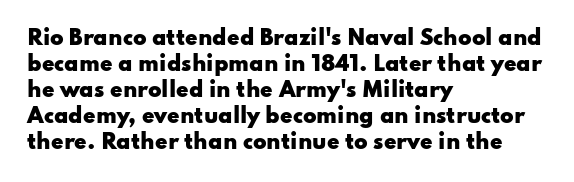
The image shows 20 px bold type, upright; set left-aligned, normal line spacing (1.3x), normal letter spacing, not underlined.
